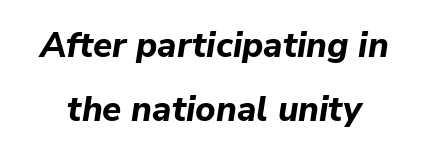
Weight check: bold — yes, fully. Default kerning and tracking; the words read as compact shapes. It's the slanting kind of type. You could not count columns in this text — the font is proportionally spaced.
